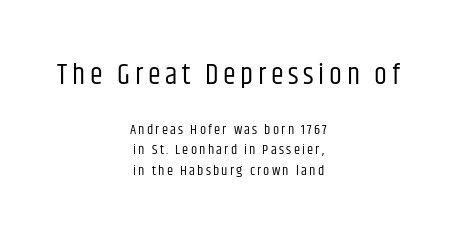
Q: Is the text bold? A: No.
Q: Is the text italic (slanted)? A: No, it is upright.
Q: Is the typeface a serif or a sans-serif typeface? A: Sans-serif.
Q: Is the text underlined? A: No.
Q: How is the paragraph aligned? A: Centered.
Q: Is the spacing between lines tight, normal or loose? A: Normal.
Q: Which block of text is set in a larger size, the first (top) or the second (bottom)? A: The first (top) one.
Q: Width (condensed, normal, or wide)? A: Condensed.
Q: Stroke contrast? A: Low.
Q: x-height? A: Large.
Q: Monospaced? A: No.
